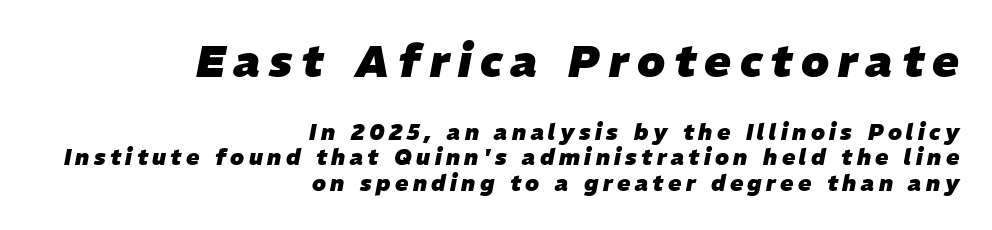
Emphasis by weight is at full strength: bold. Caption: expanded tracking, letters set apart. No word sits above an underline. Rendered with sloped, italic letterforms. The face used here is proportionally spaced, like ordinary book or web type.
